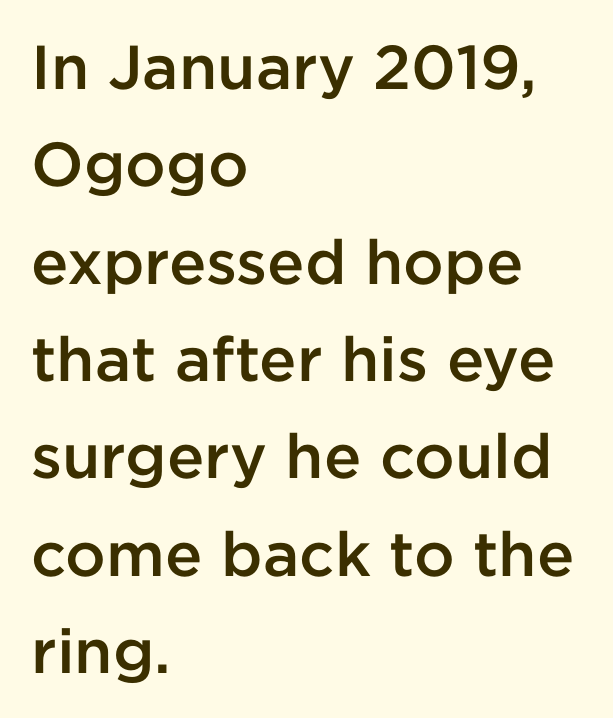
The image shows 62 px semibold sans-serif type, upright; set left-aligned, normal line spacing (1.57x), normal letter spacing, not underlined; low stroke contrast and a medium x-height.
